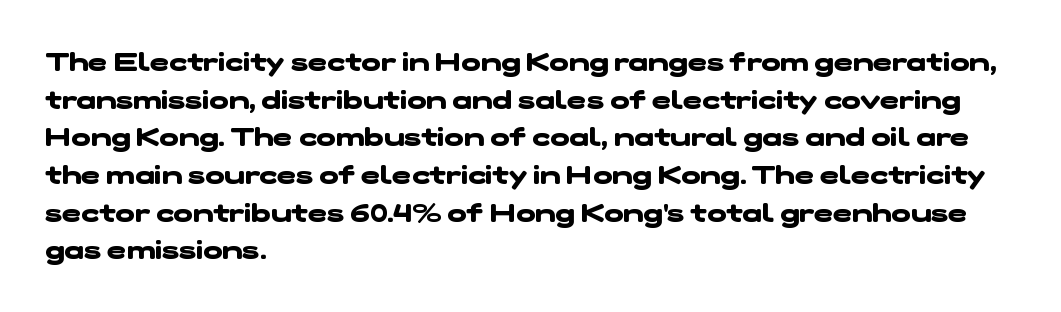
Check the space under the baseline: it is left empty. Summary of weight: heavy, a full bold. Layout note: lines flush left. The letters sit at their default tracking, neither squeezed nor spread. Interline gaps are of average width in this sample.
